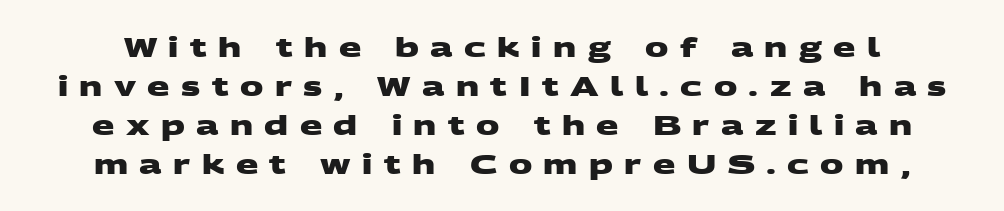
The image shows 26 px bold type; set normal line spacing (1.5x), unusually wide letter spacing (+0.44 em), not underlined.
